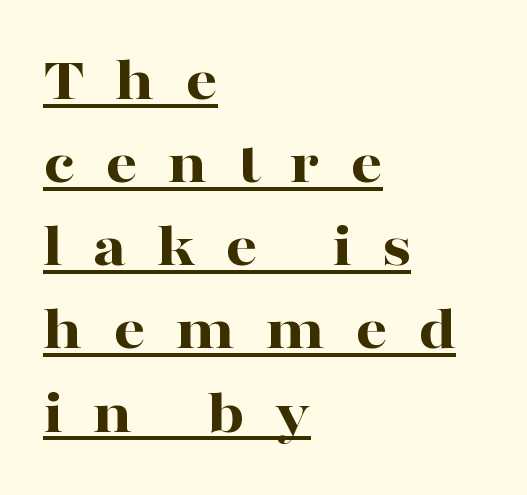
Notice how the passage keeps a crisp vertical edge on the left only. The rendering inserts visible extra space after every character. A rule runs beneath these lines of type. Old-style or modern, the face here clearly has serifs. The leading is moderate, giving the passage an even texture. The typesetting leans heavy: a genuine bold.
